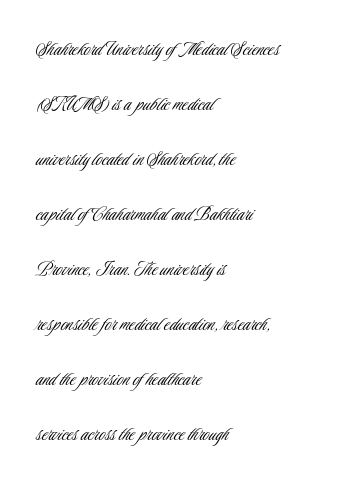
The image shows 22 px text type; set left-aligned, loose line spacing (2.5x), normal letter spacing, not underlined.
